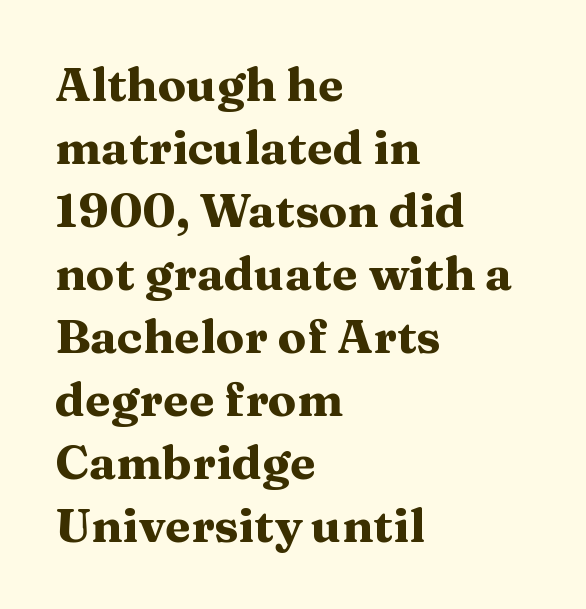
The image shows 47 px heavy, wide serif type, upright; set left-aligned, normal line spacing (1.34x), normal letter spacing, not underlined; medium stroke contrast and a medium x-height.
